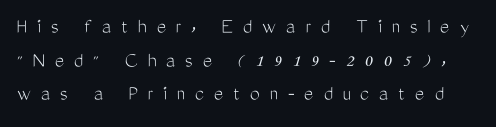
Q: Is the text bold? A: No.
Q: Is the text italic (slanted)? A: No, it is upright.
Q: Is the text underlined? A: No.
Q: Is the spacing between letters normal or unusually wide? A: Unusually wide.
Q: Is the spacing between lines tight, normal or loose? A: Normal.
